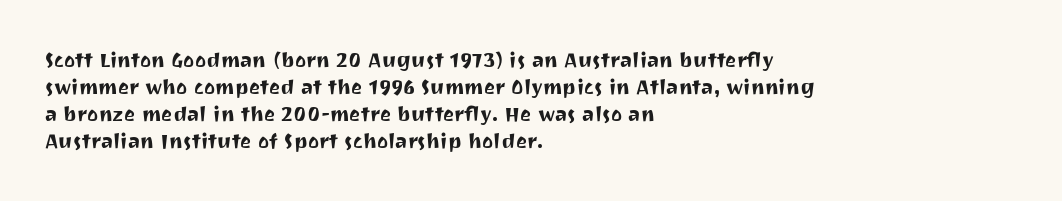
Q: Is the text italic (slanted)? A: No, it is upright.
Q: Is the text underlined? A: No.
Q: How is the paragraph aligned? A: Left-aligned.
Q: Is the spacing between letters normal or unusually wide? A: Normal.
Q: Is the spacing between lines tight, normal or loose? A: Normal.
